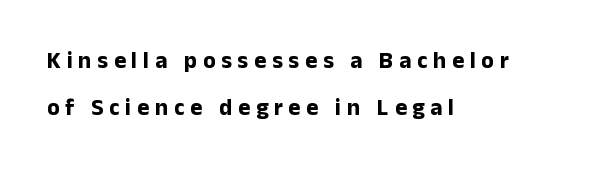
{"italic": "no", "bold": "yes", "underline": "no", "align": "left", "line_spacing": "loose", "line_spacing_ratio": 2.03, "letter_spacing": "wide", "letter_spacing_em": 0.25, "glyph_px": 23}
